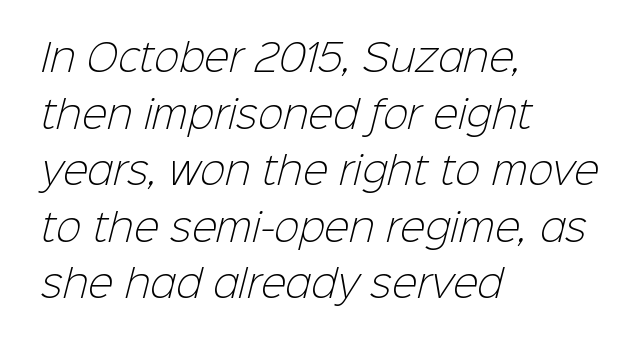
Q: Is the text bold? A: No.
Q: Is the typeface a serif or a sans-serif typeface? A: Sans-serif.
Q: Is the text underlined? A: No.
Q: How is the paragraph aligned? A: Left-aligned.
Q: Is the spacing between letters normal or unusually wide? A: Normal.
Q: Is the spacing between lines tight, normal or loose? A: Normal.
Q: Width (condensed, normal, or wide)? A: Normal.
Q: Stroke contrast? A: Low.
Q: x-height? A: Medium.
Q: Monospaced? A: No.
